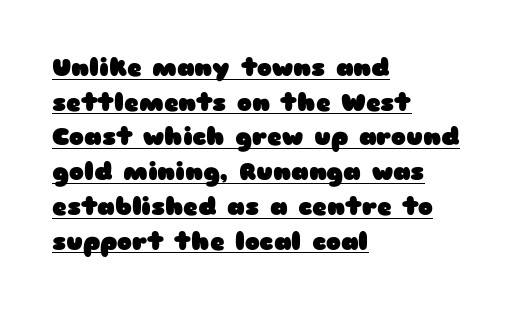
{"italic": "no", "bold": "yes", "underline": "yes", "align": "left", "line_spacing": "normal", "line_spacing_ratio": 1.39, "letter_spacing": "normal", "letter_spacing_em": 0.0, "glyph_px": 25}
